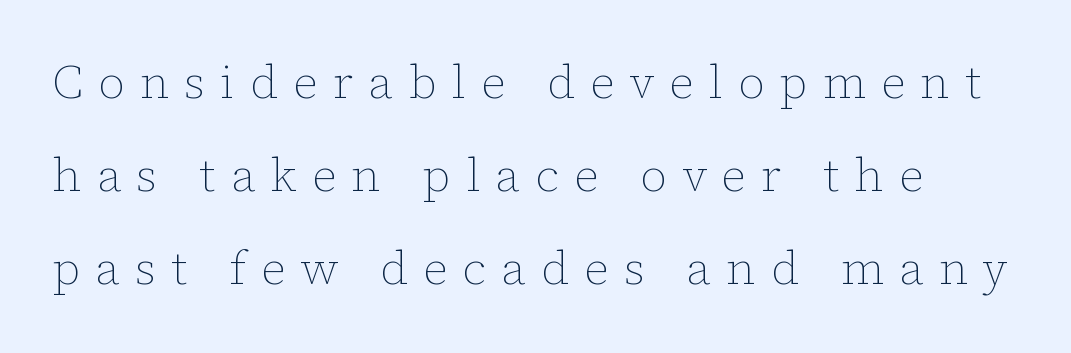
Rule under the text: the space is simply empty. The lines are spread far apart with generous leading. The characters are drawn with everyday or finer stroke widths. No italicization has been applied; the sample stays upright.
